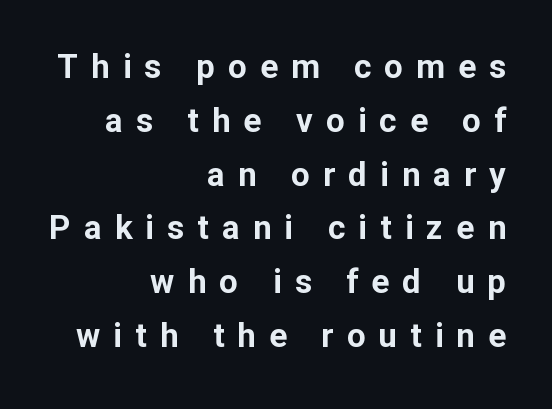
Strokes here are thick enough to call this a true bold. Where is the straight margin? On the right. Descender tails drop into unmarked territory. These lines were composed using upright roman letters. This block has exactly the height ordinary leading produces. Proportional: the letters do not fall into vertical columns.
